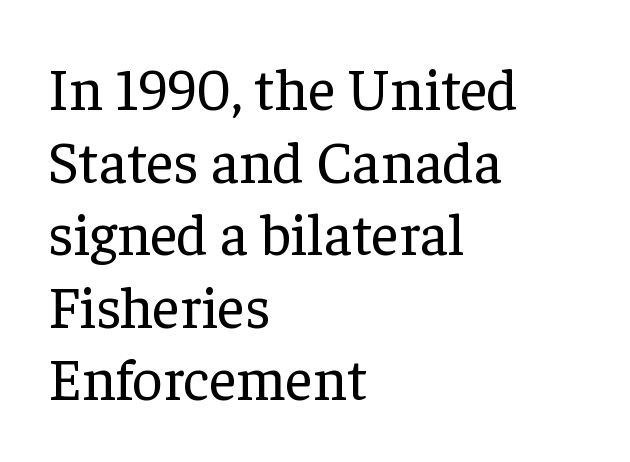
{"serif": "yes", "italic": "no", "bold": "no", "weight": "regular", "width": "normal", "stroke_contrast": "low", "x_height": "medium", "monospaced": "no", "underline": "no", "align": "left", "line_spacing_ratio": 1.23, "letter_spacing": "normal", "letter_spacing_em": 0.0, "glyph_px": 59}
